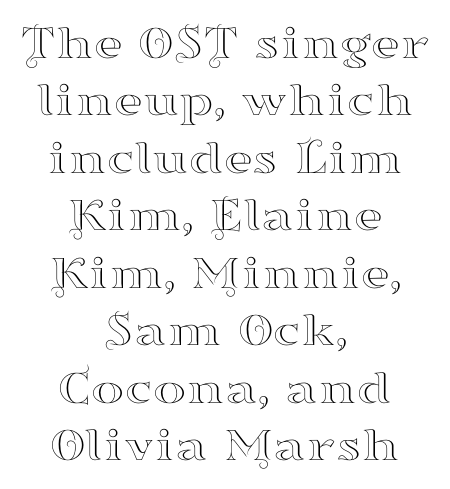
The tracking reads as untouched default to a designer's eye. This rendering employs a face with finishing strokes, i.e., a serif. Quick note: not italic, upright. Has an underline been added? It has not. The rendering uses natural spacing where letterforms have individual widths.
